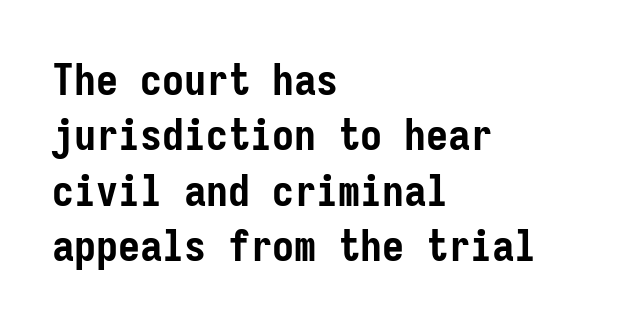
Q: Is the text bold? A: Yes.
Q: Is the text italic (slanted)? A: No, it is upright.
Q: Is the typeface a serif or a sans-serif typeface? A: Sans-serif.
Q: Is the text underlined? A: No.
Q: How is the paragraph aligned? A: Left-aligned.
Q: Is the spacing between letters normal or unusually wide? A: Normal.
Q: Is the spacing between lines tight, normal or loose? A: Normal.
Q: Width (condensed, normal, or wide)? A: Condensed.
Q: Stroke contrast? A: Low.
Q: x-height? A: Medium.
Q: Monospaced? A: Yes.
